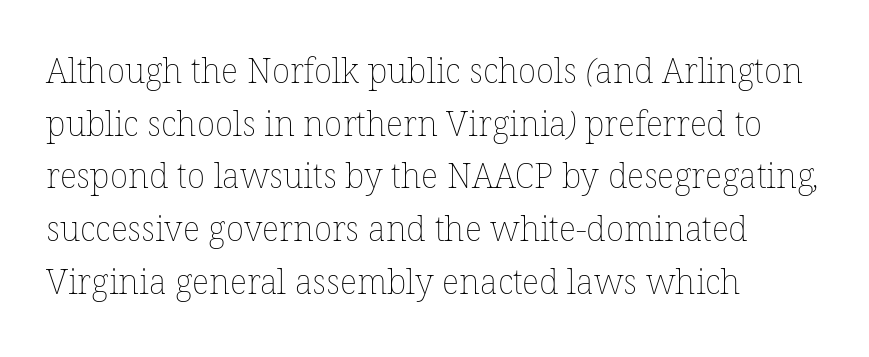
The block of text has a typical density, with ordinary space between rows. Spacing between characters is what you'd get straight out of the box. The typeface has the unassuming heft of standard copy or less. Visually the block forms a straight wall on the left and a jagged coastline on the right. The string is rendered with underlining switched off.
